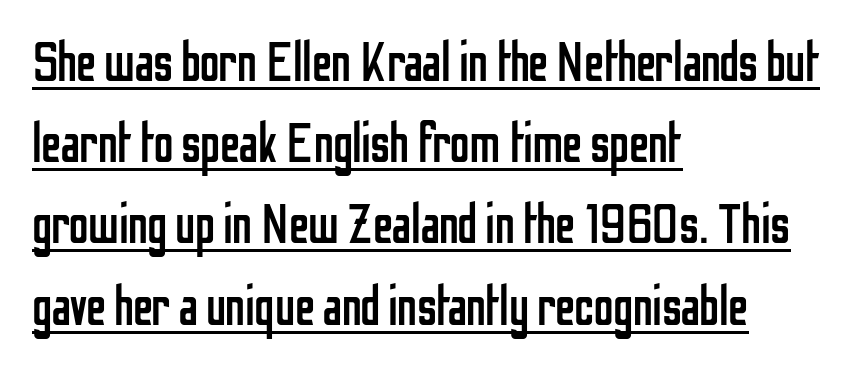
Tall strokes in this sample are plumb rather than angled. Leftover space on each line is placed entirely after the last word. Here the designer chose a conventional face with non-uniform glyph widths. Stems and bowls with no extra thickness — not bold. Vertical spacing — default. Descenders here cross a horizontal rule under the line.
